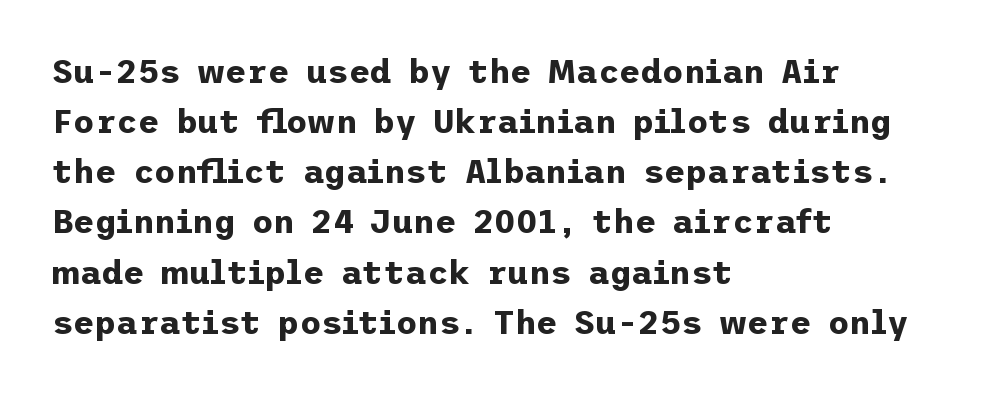
Posture: straight, roman, zero tilt. A typesetter would call this leading conventional body-copy spacing. Look at the bottom of the vertical strokes: they stop flat, with no serifs. The typesetting leans heavy: a genuine bold. Look at the tracking — it's just the regular setting, nothing added.
